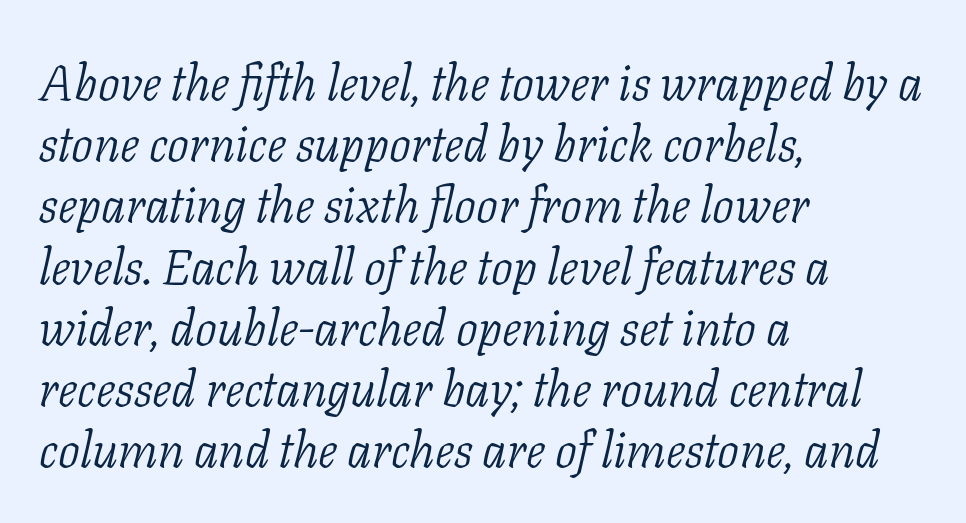
What's the leading like? Ordinary, nothing unusual. Character widths vary here, with narrow letters taking less room than wide ones. This sample uses a serif face. Unmarked baselines from the first word to the last.
